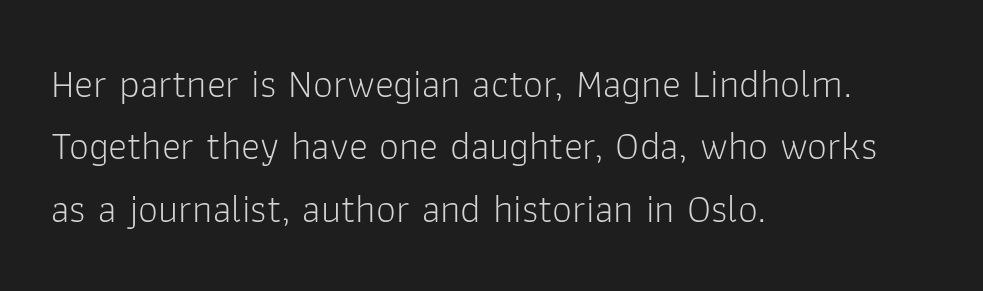
The image shows 40 px light sans-serif type, upright; set left-aligned, normal line spacing (1.56x), normal letter spacing, not underlined; low stroke contrast and a medium x-height.
